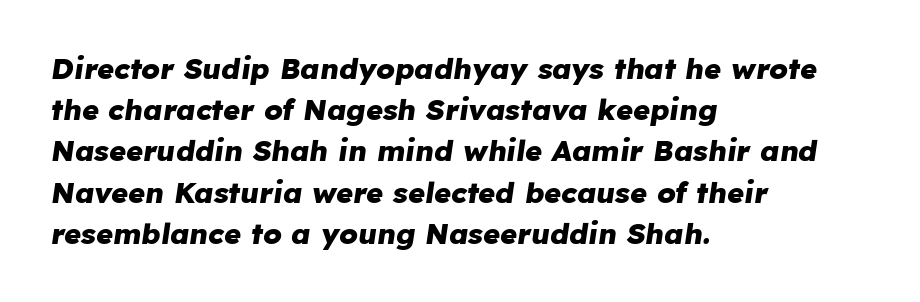
The image shows 29 px heavy type, italic (leaning right); set left-aligned, normal line spacing (1.42x), normal letter spacing, not underlined; low stroke contrast and a medium x-height.
